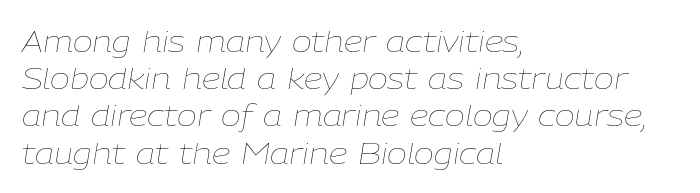
Italic: yes, the glyphs are oblique. Is the type heavy? It reads as light-to-regular instead. Line starts are locked; line ends wander. Spacing verdict: proportional, widths tailored to each character. Honestly, there is no underline to notice here at all.
